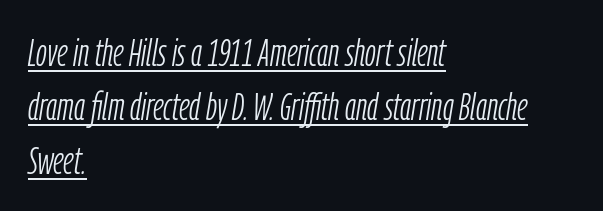
{"italic": "yes", "lean": "right", "slant_degrees": 9, "bold": "no", "weight": "light", "width": "condensed", "stroke_contrast": "low", "x_height": "medium", "monospaced": "no", "underline": "yes", "align": "left", "line_spacing": "normal", "line_spacing_ratio": 1.38, "letter_spacing": "normal", "letter_spacing_em": 0.0, "glyph_px": 39}
